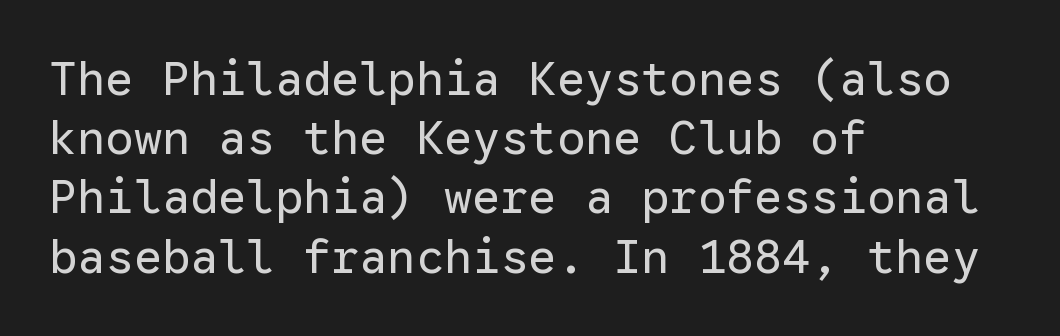
Q: Is the text bold? A: No.
Q: Is the text italic (slanted)? A: No, it is upright.
Q: Is the typeface a serif or a sans-serif typeface? A: Sans-serif.
Q: Is the text underlined? A: No.
Q: How is the paragraph aligned? A: Left-aligned.
Q: Is the spacing between letters normal or unusually wide? A: Normal.
Q: Is the spacing between lines tight, normal or loose? A: Normal.
Q: Width (condensed, normal, or wide)? A: Normal.
Q: Stroke contrast? A: Low.
Q: x-height? A: Medium.
Q: Monospaced? A: Yes.
